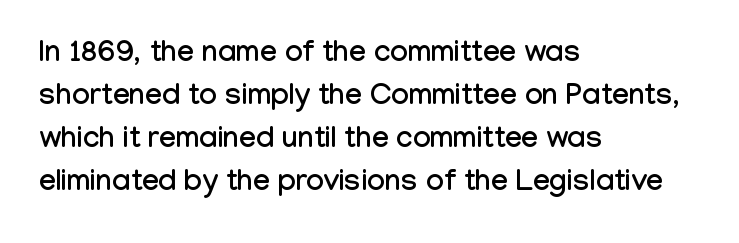
{"serif": "no", "italic": "no", "width": "condensed", "stroke_contrast": "low", "x_height": "medium", "monospaced": "no", "underline": "no", "align": "left", "line_spacing": "normal", "line_spacing_ratio": 1.43, "letter_spacing": "normal", "letter_spacing_em": 0.0, "glyph_px": 30}
